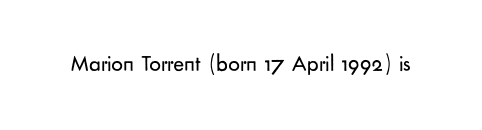
The type is set solid horizontally, with unmodified tracking. Words float on clear page, feet unadorned. A quiet, ordinary-to-light weight characterises the typeface. The type sits square on the baseline with zero lean.
